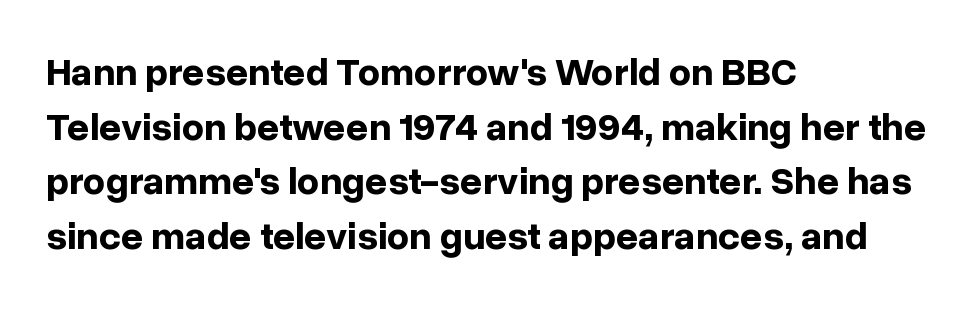
Q: Is the text bold? A: Yes.
Q: Is the text italic (slanted)? A: No, it is upright.
Q: Is the typeface a serif or a sans-serif typeface? A: Sans-serif.
Q: Is the text underlined? A: No.
Q: How is the paragraph aligned? A: Left-aligned.
Q: Is the spacing between letters normal or unusually wide? A: Normal.
Q: Is the spacing between lines tight, normal or loose? A: Normal.
Q: Width (condensed, normal, or wide)? A: Normal.
Q: Stroke contrast? A: Low.
Q: x-height? A: Medium.
Q: Monospaced? A: No.
